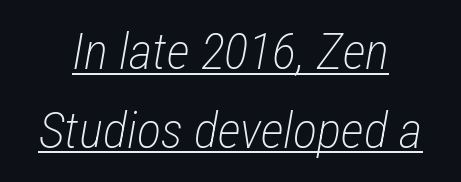
{"italic": "yes", "lean": "right", "slant_degrees": 12, "bold": "no", "weight": "light", "width": "condensed", "stroke_contrast": "low", "x_height": "medium", "monospaced": "no", "underline": "yes", "line_spacing": "normal", "line_spacing_ratio": 1.54, "letter_spacing": "normal", "letter_spacing_em": 0.0, "glyph_px": 51}
